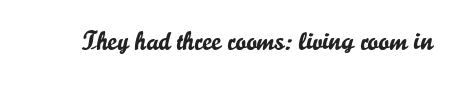
The image shows 26 px text type; set normal letter spacing, not underlined.
